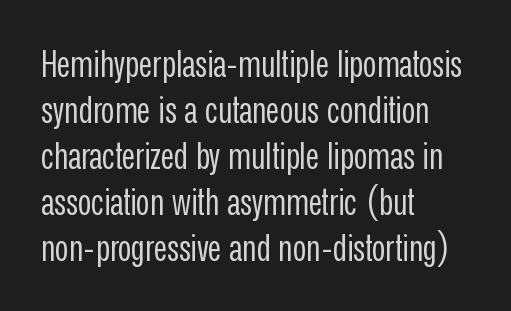
Q: Is the text bold? A: No.
Q: Is the text italic (slanted)? A: No, it is upright.
Q: Is the typeface a serif or a sans-serif typeface? A: Sans-serif.
Q: Is the text underlined? A: No.
Q: How is the paragraph aligned? A: Left-aligned.
Q: Is the spacing between letters normal or unusually wide? A: Normal.
Q: Width (condensed, normal, or wide)? A: Condensed.
Q: Stroke contrast? A: Low.
Q: x-height? A: Medium.
Q: Monospaced? A: No.
